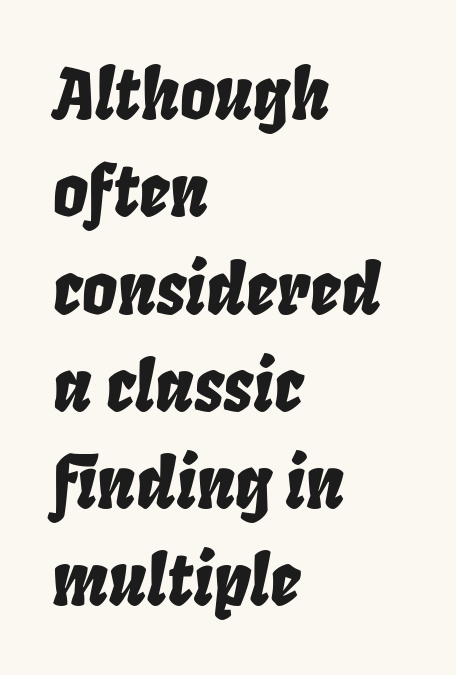
Q: Is the text italic (slanted)? A: Yes, it leans right by about 8 degrees.
Q: Is the text underlined? A: No.
Q: How is the paragraph aligned? A: Left-aligned.
Q: Is the spacing between letters normal or unusually wide? A: Normal.
Q: Is the spacing between lines tight, normal or loose? A: Normal.
Q: Width (condensed, normal, or wide)? A: Condensed.
Q: Stroke contrast? A: Low.
Q: x-height? A: Large.
Q: Monospaced? A: No.
